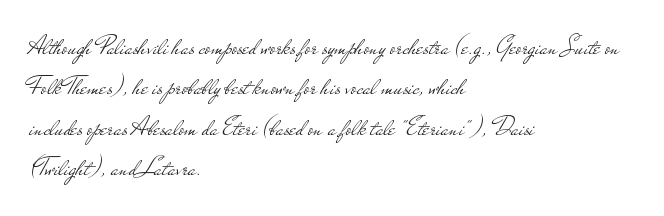
{"bold": "no", "underline": "no", "align": "left", "line_spacing": "normal", "line_spacing_ratio": 1.5, "letter_spacing": "normal", "letter_spacing_em": 0.0, "glyph_px": 27}
